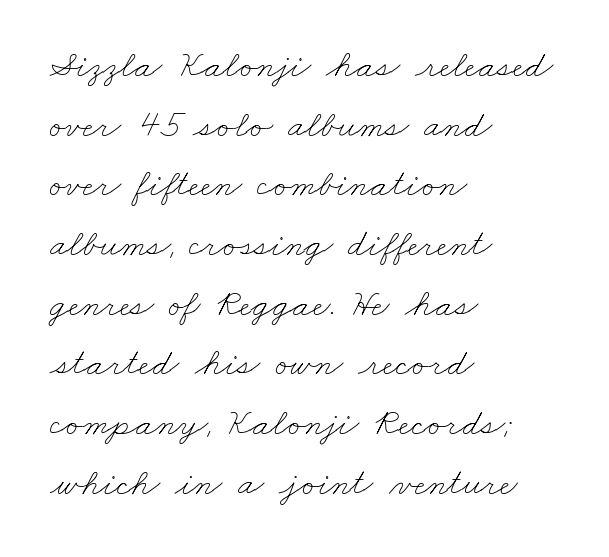
{"bold": "no", "weight": "thin", "width": "wide", "stroke_contrast": "low", "x_height": "small", "monospaced": "no", "underline": "no", "align": "left", "line_spacing": "normal", "line_spacing_ratio": 1.57, "letter_spacing": "normal", "letter_spacing_em": 0.0, "glyph_px": 38}
